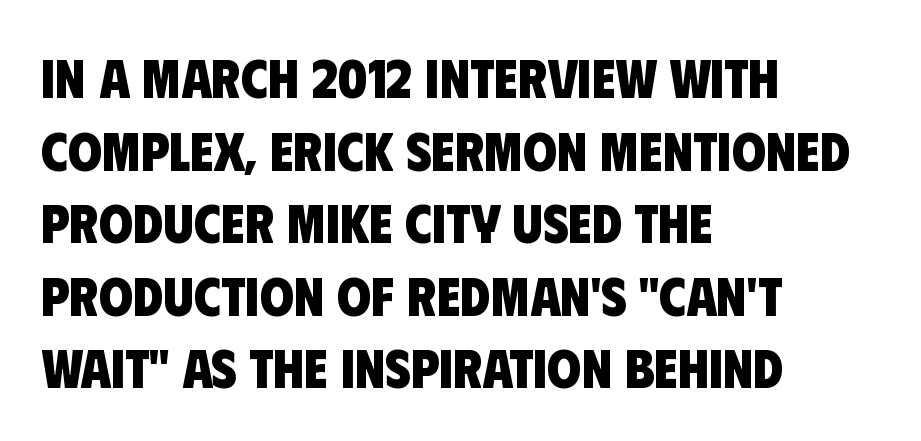
The string is rendered with underlining switched off. Look at the tracking — it's just the regular setting, nothing added. The letters carry no serifs — their stems end cleanly without finishing strokes. Evenly set lines give the paragraph a standard silhouette. If you drew a ruler down the left edge, every line would touch it. Each glyph is drawn with heavy, bold strokes.
